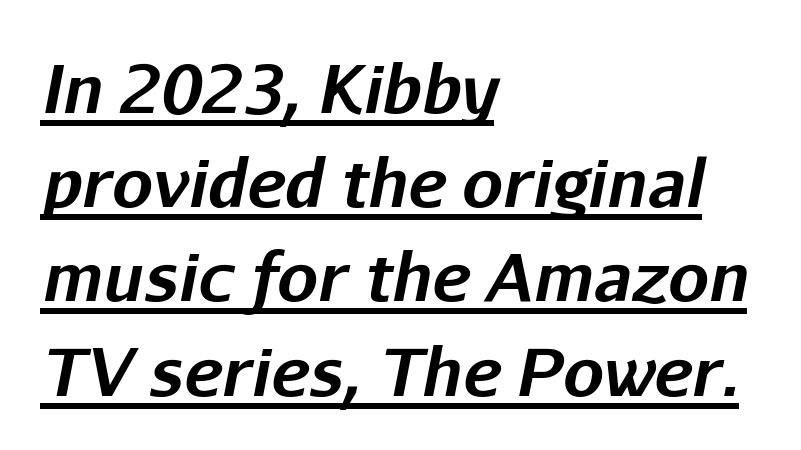
Q: Is the text bold? A: Yes.
Q: Is the text italic (slanted)? A: Yes, it leans right by about 11 degrees.
Q: Is the text underlined? A: Yes.
Q: How is the paragraph aligned? A: Left-aligned.
Q: Is the spacing between letters normal or unusually wide? A: Normal.
Q: Is the spacing between lines tight, normal or loose? A: Normal.
Q: Width (condensed, normal, or wide)? A: Normal.
Q: Stroke contrast? A: Low.
Q: x-height? A: Medium.
Q: Monospaced? A: No.
